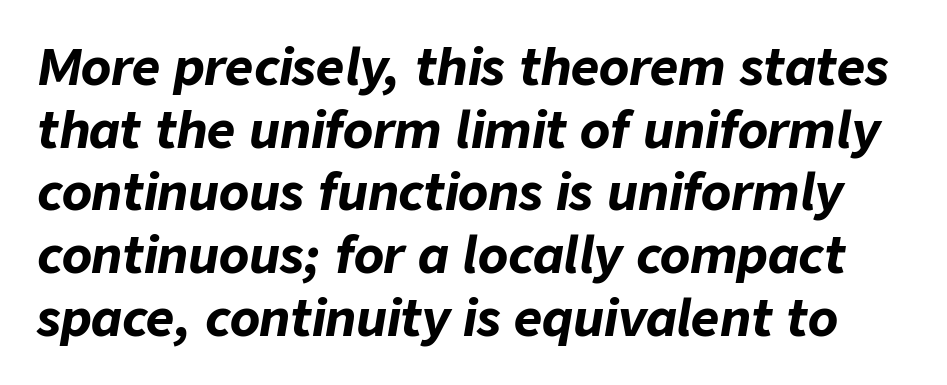
The face used here is rendered with its standard letterfit. The letters advance in unequal steps, a hallmark of proportional type. The passage shown is not underscored anywhere. Notice how descenders clear the ascenders below comfortably — that's standard leading. The font is running at its bold setting. The font's italic variant was chosen for this text.
